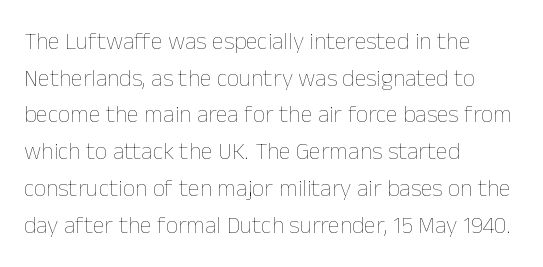
{"italic": "no", "bold": "no", "underline": "no", "align": "left", "line_spacing": "normal", "line_spacing_ratio": 1.53, "letter_spacing": "normal", "letter_spacing_em": 0.0, "glyph_px": 24}
